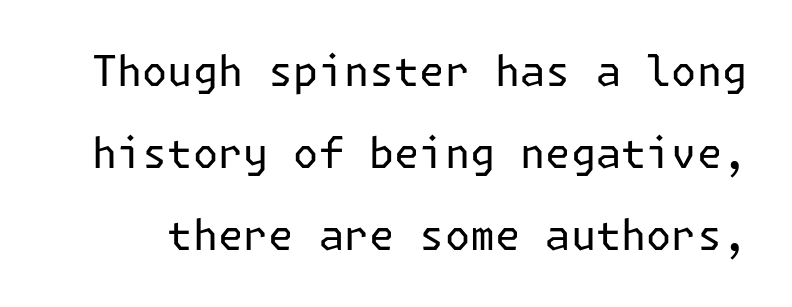
Caption: face not bold, strokes unweighted. The space between consecutive lines is lavish. Does extra space separate the letters? No, they use regular spacing. You can tell it's not italic because the verticals are truly vertical. Serif or sans? Sans — the stroke terminals are bare.
